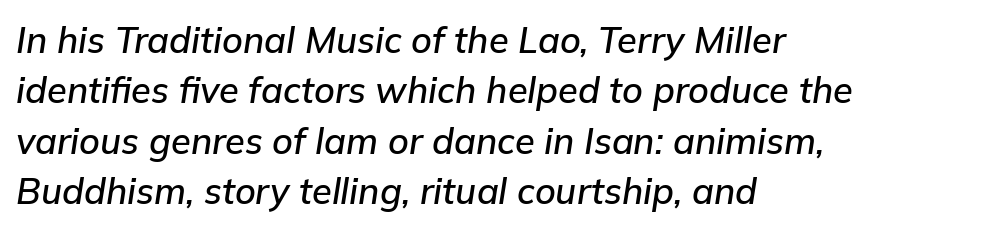
{"italic": "yes", "lean": "right", "slant_degrees": 9, "width": "normal", "stroke_contrast": "low", "x_height": "medium", "monospaced": "no", "underline": "no", "align": "left", "line_spacing": "normal", "line_spacing_ratio": 1.4, "letter_spacing": "normal", "letter_spacing_em": 0.0, "glyph_px": 36}
